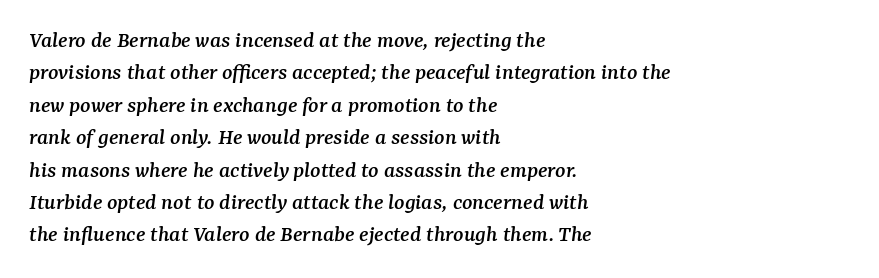
{"italic": "yes", "lean": "right", "slant_degrees": 7, "underline": "no", "align": "left", "line_spacing": "normal", "line_spacing_ratio": 1.35, "letter_spacing": "normal", "letter_spacing_em": 0.0, "glyph_px": 24}
